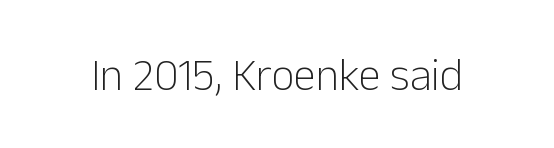
The text was rendered using a sans face with plain stroke endings. Tracking value appears to be zero — textbook default spacing. The cut favours lightness, reaching ordinary text weight at its darkest. This is the regular roman posture of the typeface. Spacing verdict: proportional, widths tailored to each character.
